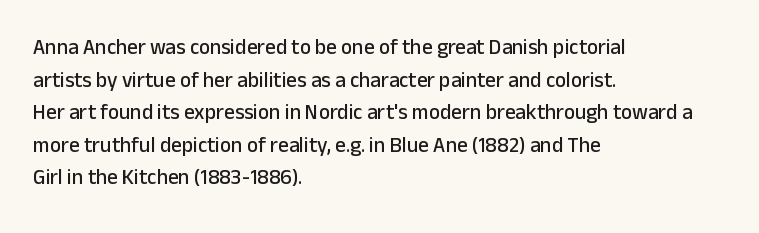
The image shows 21 px text type, upright; set left-aligned, normal line spacing (1.55x), normal letter spacing, not underlined.
